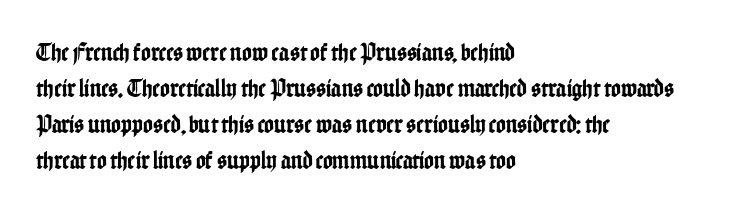
Q: Is the text italic (slanted)? A: No, it is upright.
Q: Is the text underlined? A: No.
Q: How is the paragraph aligned? A: Left-aligned.
Q: Is the spacing between letters normal or unusually wide? A: Normal.
Q: Is the spacing between lines tight, normal or loose? A: Normal.
